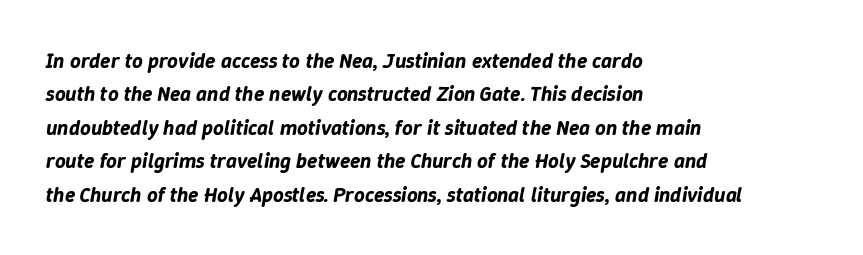
The image shows 21 px text type, italic (leaning right); set left-aligned, normal line spacing (1.59x), normal letter spacing, not underlined.
